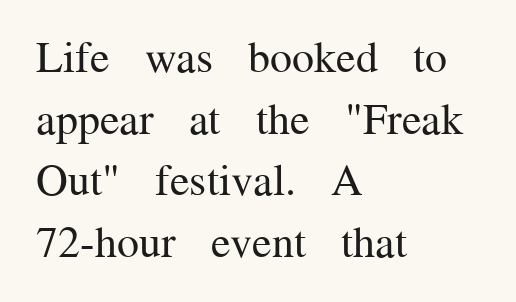
Q: Is the text bold? A: No.
Q: Is the text italic (slanted)? A: No, it is upright.
Q: Is the typeface a serif or a sans-serif typeface? A: Serif.
Q: Is the text underlined? A: No.
Q: How is the paragraph aligned? A: Left-aligned.
Q: Is the spacing between letters normal or unusually wide? A: Normal.
Q: Is the spacing between lines tight, normal or loose? A: Normal.
Q: Width (condensed, normal, or wide)? A: Normal.
Q: Stroke contrast? A: Medium.
Q: x-height? A: Medium.
Q: Monospaced? A: No.
